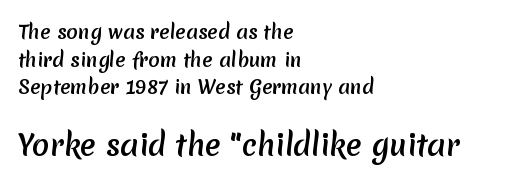
{"serif": "no", "bold": "yes", "weight": "semibold", "width": "normal", "stroke_contrast": "low", "x_height": "medium", "monospaced": "no", "underline": "no", "align": "left", "line_spacing": "normal", "line_spacing_ratio": 1.45, "letter_spacing": "normal", "letter_spacing_em": 0.0, "larger_block": "second", "size_ratio": 1.53, "glyph_px": 29}
